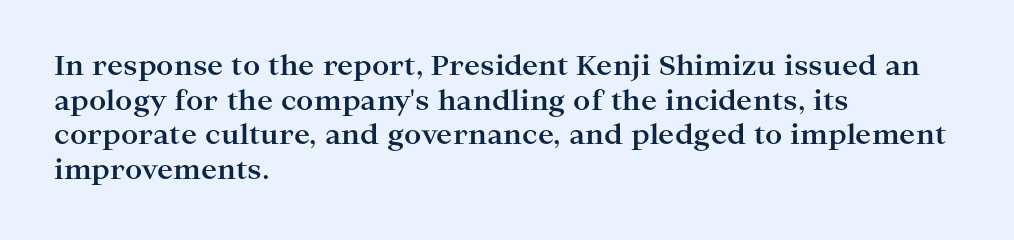
The image shows 27 px bold type, upright; set left-aligned, normal line spacing (1.28x), normal letter spacing, not underlined.
